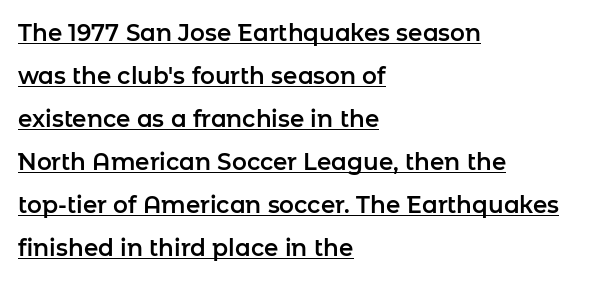
Q: Is the text italic (slanted)? A: No, it is upright.
Q: Is the text underlined? A: Yes.
Q: How is the paragraph aligned? A: Left-aligned.
Q: Is the spacing between letters normal or unusually wide? A: Normal.
